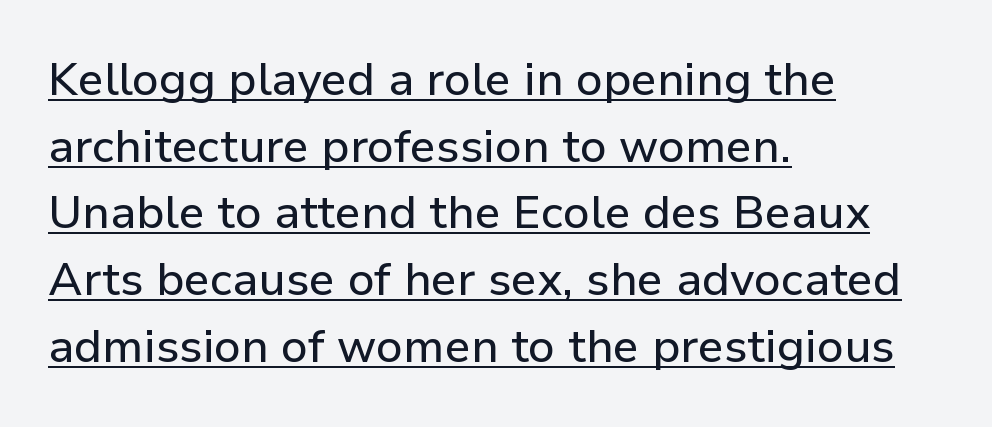
Q: Is the text italic (slanted)? A: No, it is upright.
Q: Is the typeface a serif or a sans-serif typeface? A: Sans-serif.
Q: Is the text underlined? A: Yes.
Q: How is the paragraph aligned? A: Left-aligned.
Q: Is the spacing between letters normal or unusually wide? A: Normal.
Q: Is the spacing between lines tight, normal or loose? A: Normal.
Q: Width (condensed, normal, or wide)? A: Normal.
Q: Stroke contrast? A: Low.
Q: x-height? A: Medium.
Q: Monospaced? A: No.
